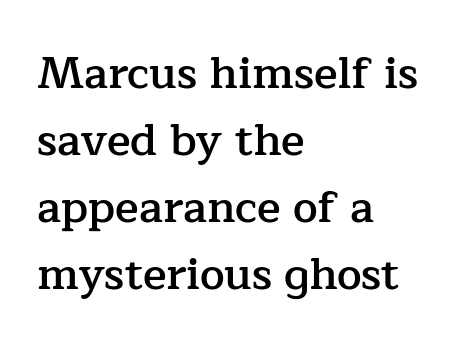
{"serif": "yes", "italic": "no", "bold": "semi", "weight": "semibold", "width": "normal", "stroke_contrast": "low", "x_height": "medium", "monospaced": "no", "underline": "no", "align": "left", "line_spacing": "normal", "line_spacing_ratio": 1.52, "letter_spacing": "normal", "letter_spacing_em": 0.0, "glyph_px": 44}
